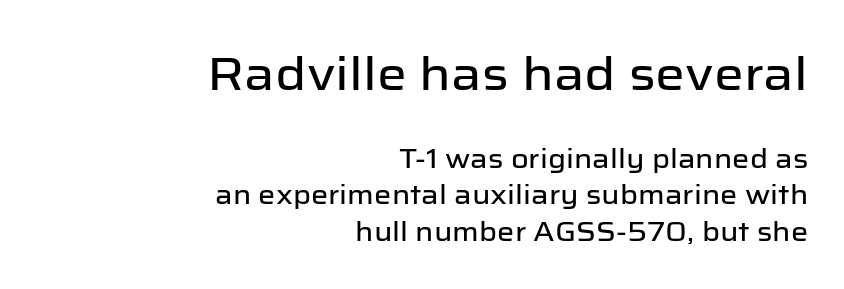
The image shows 47 px sans-serif type, upright; set right-aligned, normal line spacing (1.35x), normal letter spacing, not underlined; the first (top) block is 1.74x larger; low stroke contrast and a medium x-height.
